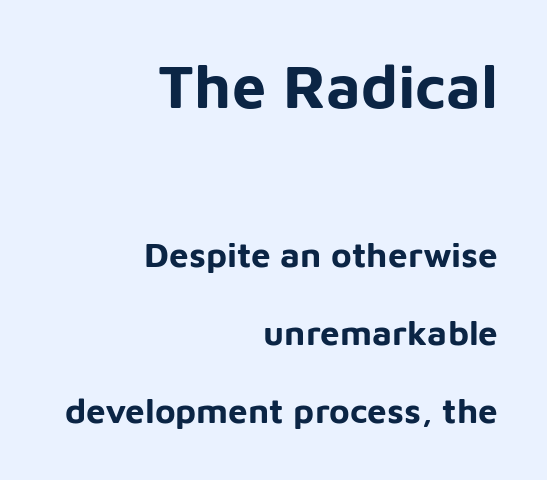
The image shows 61 px bold sans-serif type, upright; set right-aligned, loose line spacing (2.22x), normal letter spacing, not underlined; the first (top) block is 1.74x larger; low stroke contrast and a medium x-height.
